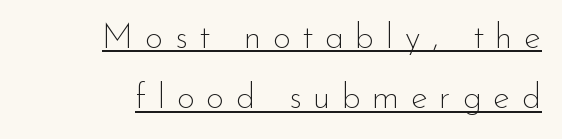
The image shows 35 px thin sans-serif type, upright; set right-aligned, line spacing 1.72x, unusually wide letter spacing (+0.33 em), underlined; low stroke contrast and a small x-height.
